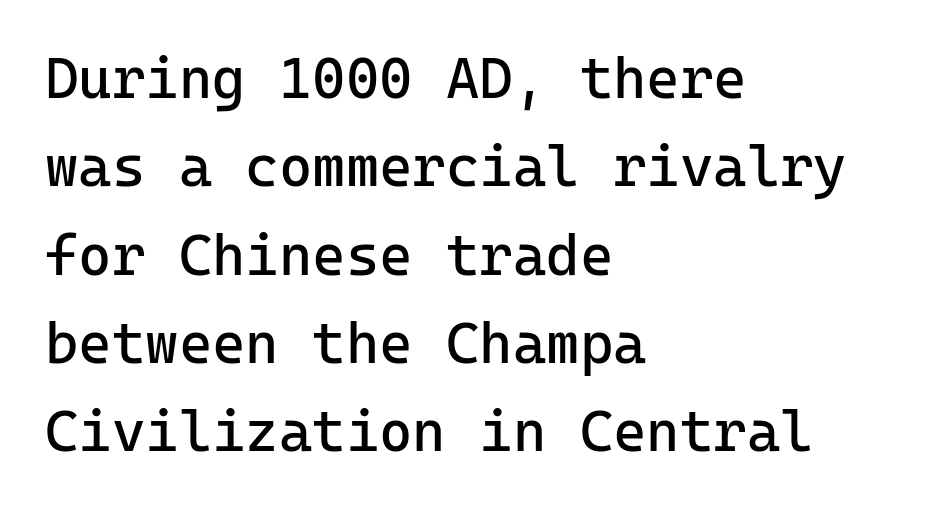
{"serif": "no", "italic": "no", "bold": "no", "weight": "regular", "width": "normal", "stroke_contrast": "low", "x_height": "medium", "monospaced": "yes", "underline": "no", "align": "left", "line_spacing": "normal", "line_spacing_ratio": 1.55, "letter_spacing": "normal", "letter_spacing_em": 0.0, "glyph_px": 57}
